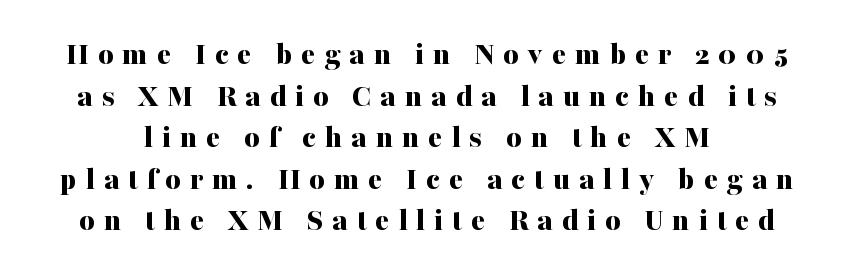
The image shows 33 px bold serif type, upright; set normal line spacing (1.26x), unusually wide letter spacing (+0.27 em), not underlined; medium stroke contrast and a medium x-height.
